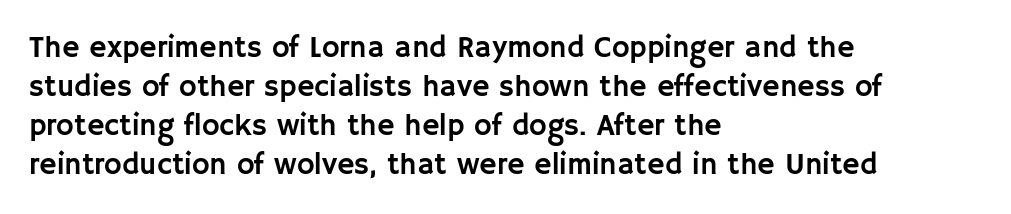
{"serif": "no", "italic": "no", "width": "normal", "stroke_contrast": "low", "x_height": "large", "monospaced": "no", "underline": "no", "align": "left", "line_spacing": "normal", "line_spacing_ratio": 1.3, "letter_spacing": "normal", "letter_spacing_em": 0.0, "glyph_px": 30}
